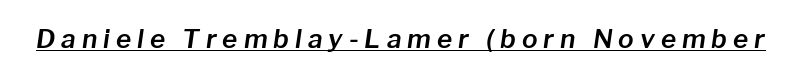
Tracking value appears strongly positive — letters spread wide. The glyphs are accompanied by a horizontal stroke just below them. Italic? Definitely — the glyphs are oblique.
